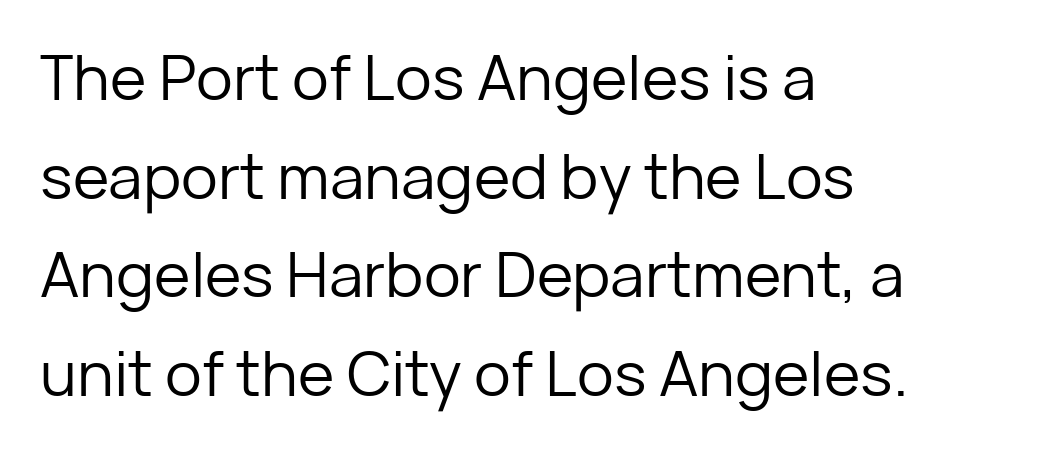
{"serif": "no", "italic": "no", "bold": "no", "weight": "regular", "width": "normal", "stroke_contrast": "low", "x_height": "medium", "monospaced": "no", "underline": "no", "align": "left", "line_spacing": "normal", "line_spacing_ratio": 1.59, "letter_spacing": "normal", "letter_spacing_em": 0.0, "glyph_px": 62}
